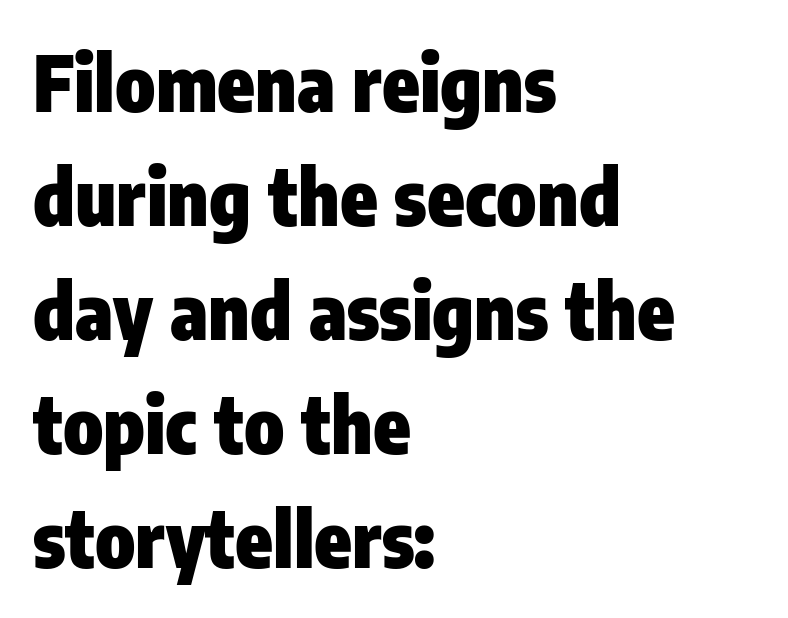
The image shows 76 px heavy, condensed sans-serif type, upright; set left-aligned, normal line spacing (1.5x), normal letter spacing, not underlined; low stroke contrast and a medium x-height.
